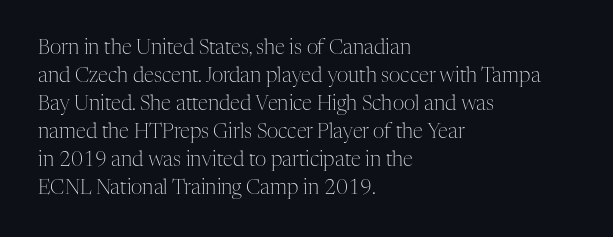
A roman cut, with each character standing at attention. Compared with a centered layout, this one pins lines to the left instead. Evenly set lines give the paragraph a standard silhouette. Heft: none added — not bold. The baseline area is clear.
